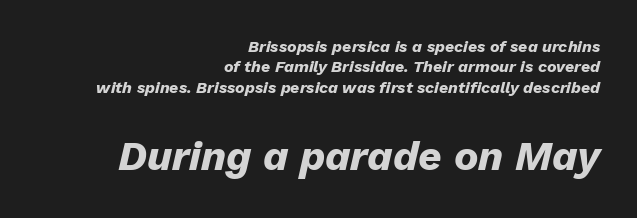
The image shows 41 px heavy type, italic (leaning right); set right-aligned, normal line spacing (1.28x), normal letter spacing, not underlined; the second (bottom) block is 2.56x larger; low stroke contrast and a medium x-height.
